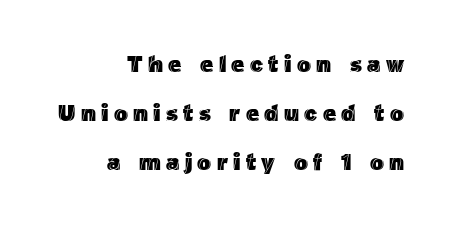
Italic? Not at all — the glyphs are vertical. There is plenty of visible air inserted between adjacent glyphs. The ragged edge is on the left, which tells us the setting is flush right. The space between consecutive lines is lavish.
